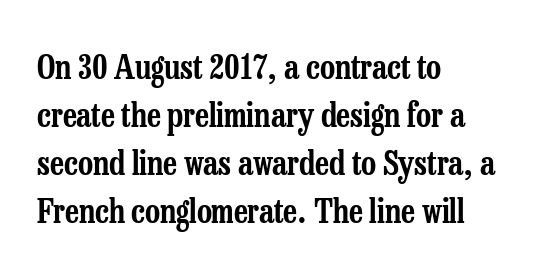
{"serif": "yes", "italic": "no", "width": "condensed", "stroke_contrast": "low", "x_height": "medium", "monospaced": "no", "underline": "no", "align": "left", "line_spacing": "normal", "line_spacing_ratio": 1.45, "letter_spacing": "normal", "letter_spacing_em": 0.0, "glyph_px": 33}
